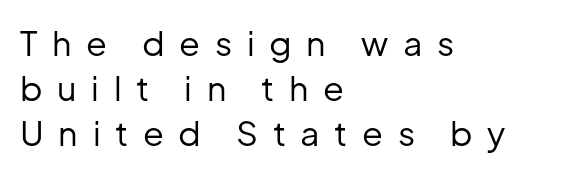
The image shows 34 px regular-weight sans-serif type, upright; set left-aligned, normal line spacing (1.33x), unusually wide letter spacing (+0.43 em), not underlined; low stroke contrast and a medium x-height.
